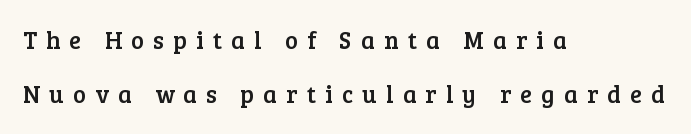
The image shows 24 px text type, upright; set left-aligned, loose line spacing (2.26x), unusually wide letter spacing (+0.39 em), not underlined.
